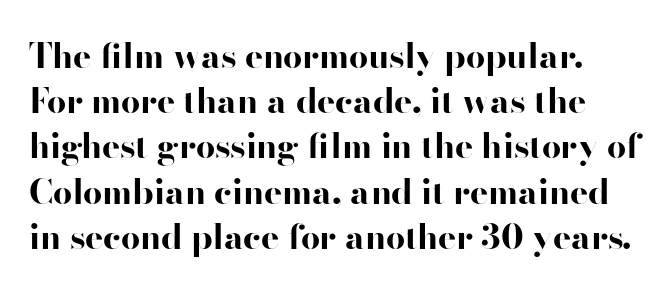
The image shows 34 px bold, wide sans-serif type, upright; set normal line spacing (1.33x), normal letter spacing, not underlined; high stroke contrast and a small x-height.
